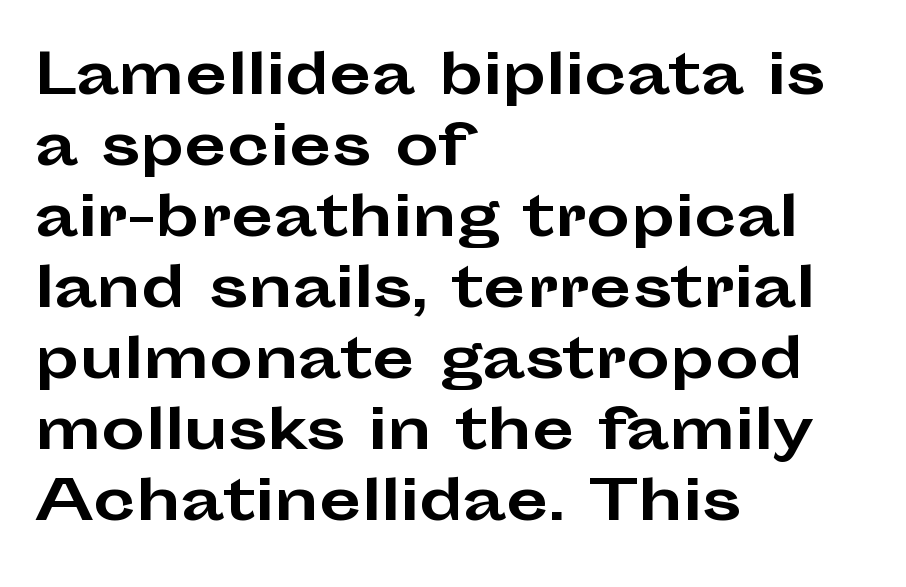
Q: Is the text bold? A: Yes.
Q: Is the text italic (slanted)? A: No, it is upright.
Q: Is the typeface a serif or a sans-serif typeface? A: Sans-serif.
Q: Is the text underlined? A: No.
Q: How is the paragraph aligned? A: Left-aligned.
Q: Is the spacing between letters normal or unusually wide? A: Normal.
Q: Is the spacing between lines tight, normal or loose? A: Normal.
Q: Width (condensed, normal, or wide)? A: Wide.
Q: Stroke contrast? A: Low.
Q: x-height? A: Medium.
Q: Monospaced? A: No.
